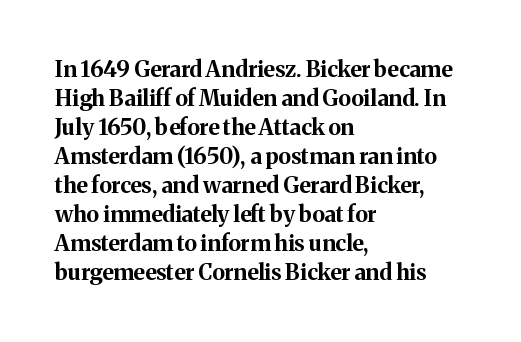
The image shows 22 px bold type, upright; set left-aligned, normal line spacing (1.32x), normal letter spacing, not underlined.
